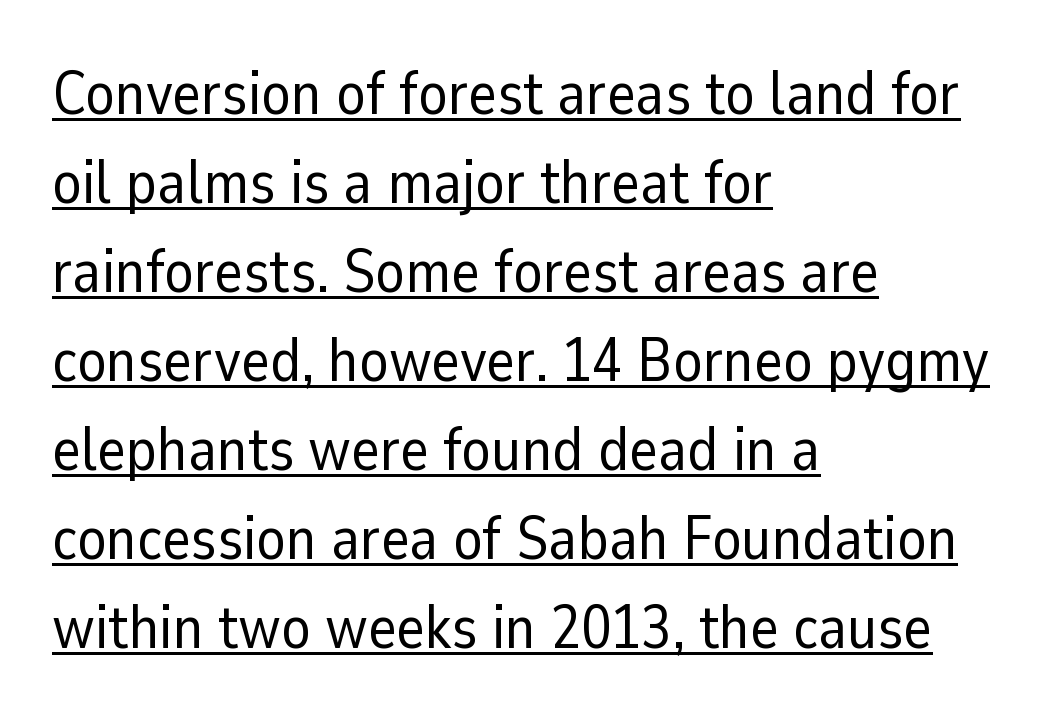
Q: Is the text bold? A: No.
Q: Is the text italic (slanted)? A: No, it is upright.
Q: Is the typeface a serif or a sans-serif typeface? A: Sans-serif.
Q: Is the text underlined? A: Yes.
Q: How is the paragraph aligned? A: Left-aligned.
Q: Is the spacing between letters normal or unusually wide? A: Normal.
Q: Is the spacing between lines tight, normal or loose? A: Normal.
Q: Width (condensed, normal, or wide)? A: Normal.
Q: Stroke contrast? A: Low.
Q: x-height? A: Medium.
Q: Monospaced? A: No.
